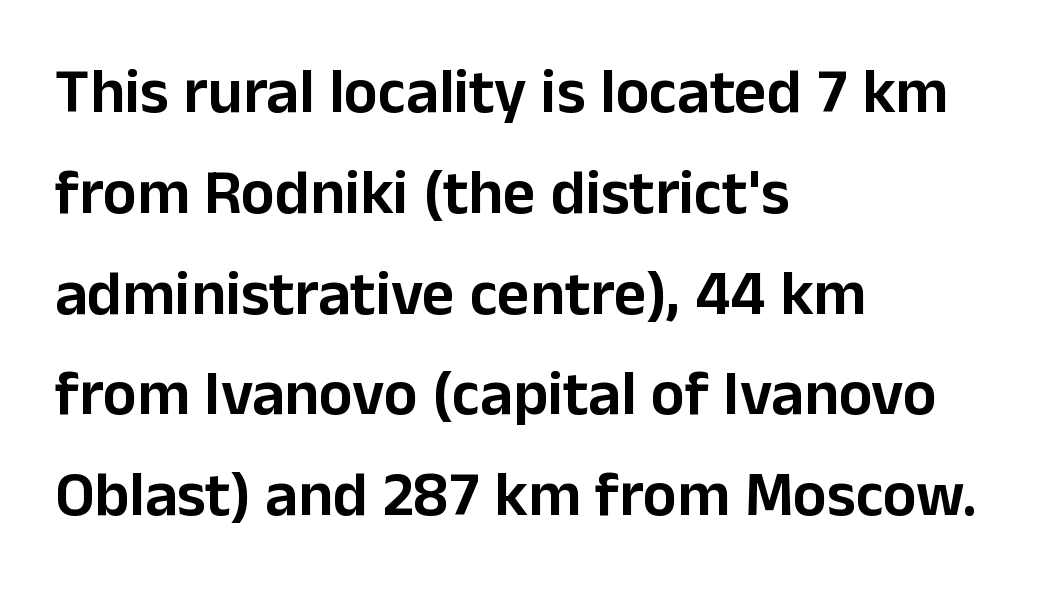
If you drew a line through each stem, it would be perfectly vertical. In terms of leading, this rendering sits right in the middle. A typesetter would call this proportional, since set widths differ per character. Glyph-to-glyph distance matches everyday printed text.
